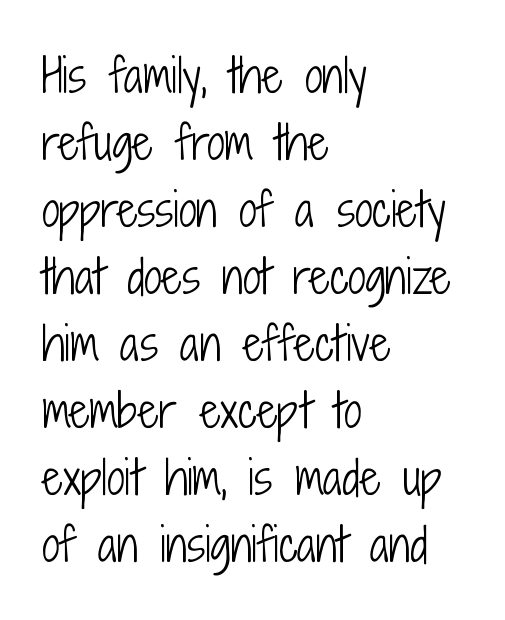
The image shows 45 px light, condensed sans-serif type, upright; set left-aligned, normal line spacing (1.49x), normal letter spacing, not underlined; low stroke contrast and a medium x-height.
